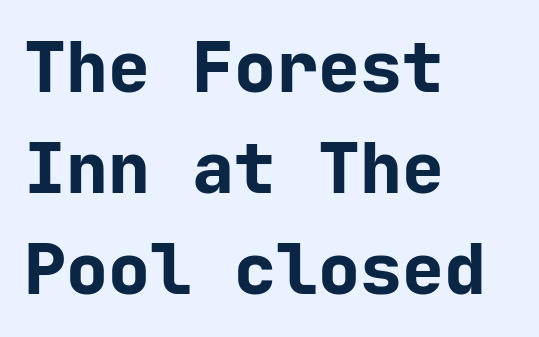
Heavy-handed strokes throughout: this text is bold. The line-height multiplier appears to be the usual default. The rendering anchors every line to the left-hand side. Beneath every word, the page is bare. Designer's note — italics off, roman on. The typeface chosen for these lines omits serifs.
